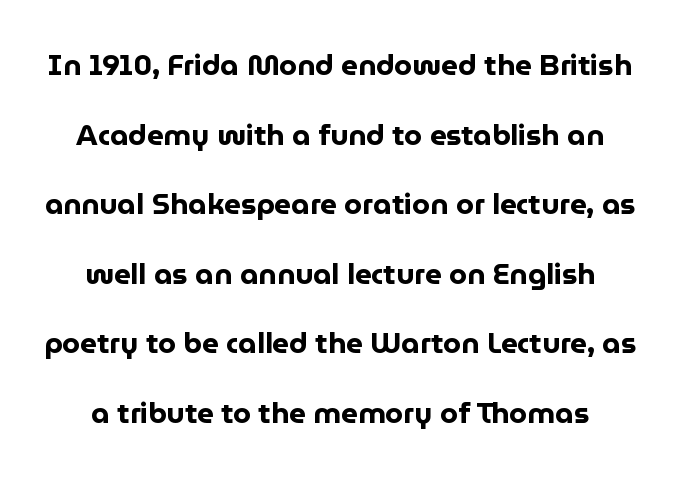
Here the designer chose a conventional face with non-uniform glyph widths. I'd call this a sans setting — the letters go barefoot. Upright lettering throughout. Descenders hang freely into open space. The passage shown is emphatically bold.
